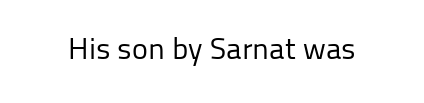
Q: Is the text bold? A: No.
Q: Is the text italic (slanted)? A: No, it is upright.
Q: Is the typeface a serif or a sans-serif typeface? A: Sans-serif.
Q: Is the text underlined? A: No.
Q: Is the spacing between letters normal or unusually wide? A: Normal.
Q: Width (condensed, normal, or wide)? A: Normal.
Q: Stroke contrast? A: Low.
Q: x-height? A: Medium.
Q: Monospaced? A: No.
